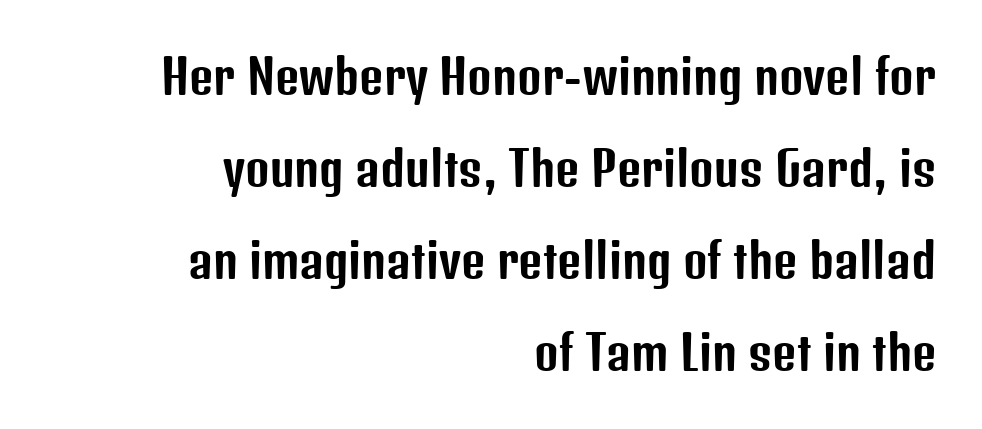
{"serif": "no", "italic": "no", "width": "condensed", "stroke_contrast": "low", "x_height": "medium", "monospaced": "no", "underline": "no", "align": "right", "line_spacing": "loose", "line_spacing_ratio": 1.96, "letter_spacing": "normal", "letter_spacing_em": 0.0, "glyph_px": 47}
